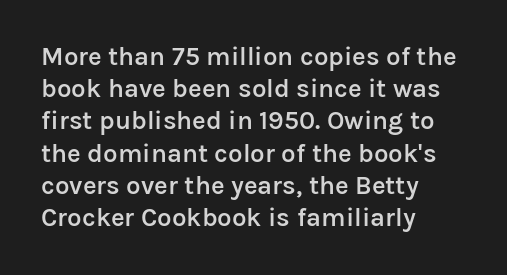
{"italic": "no", "bold": "semi", "underline": "no", "align": "left", "line_spacing_ratio": 1.24, "letter_spacing": "normal", "letter_spacing_em": 0.0, "glyph_px": 26}
